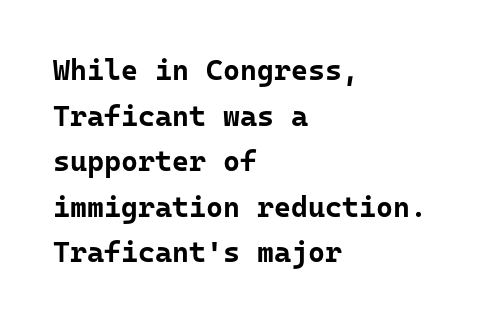
{"serif": "no", "italic": "no", "bold": "yes", "weight": "bold", "width": "normal", "stroke_contrast": "low", "x_height": "medium", "monospaced": "yes", "underline": "no", "align": "left", "line_spacing": "normal", "line_spacing_ratio": 1.57, "letter_spacing": "normal", "letter_spacing_em": 0.0, "glyph_px": 29}
